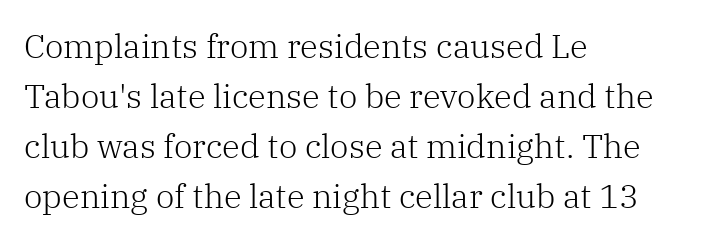
Q: Is the text bold? A: No.
Q: Is the text italic (slanted)? A: No, it is upright.
Q: Is the typeface a serif or a sans-serif typeface? A: Serif.
Q: Is the text underlined? A: No.
Q: How is the paragraph aligned? A: Left-aligned.
Q: Is the spacing between letters normal or unusually wide? A: Normal.
Q: Is the spacing between lines tight, normal or loose? A: Normal.
Q: Width (condensed, normal, or wide)? A: Normal.
Q: Stroke contrast? A: Low.
Q: x-height? A: Medium.
Q: Monospaced? A: No.
